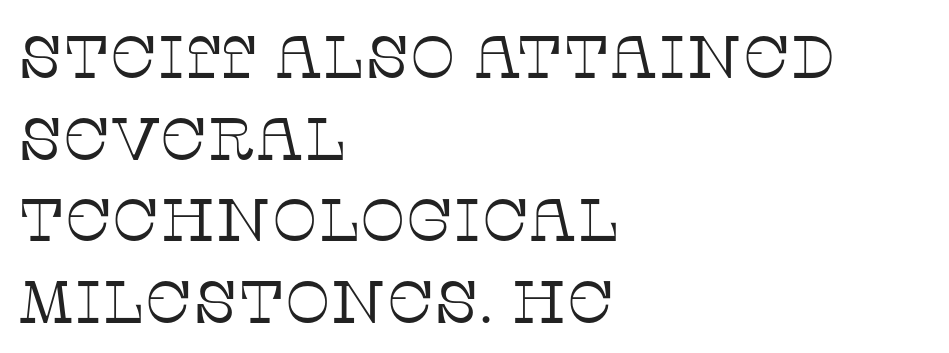
Each letter keeps its own natural width here, so spacing adapts to shape. Is there much room between lines? A standard amount, neither cramped nor airy. A clean baseline with only descenders dipping below it. When letters stand straight like this, we call the style roman or upright. The face looks like a standard text weight, possibly lighter.
